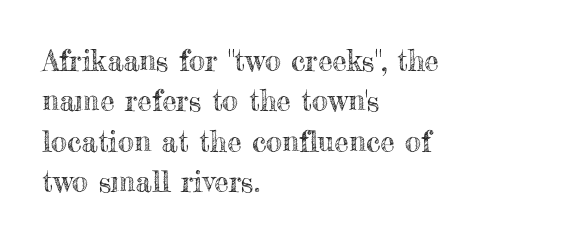
Has an underline been added? It has not. Vertically, the passage feels balanced, rows spaced as you'd expect. Posture: upright roman. Inter-character spacing is left at the font's built-in metrics.
